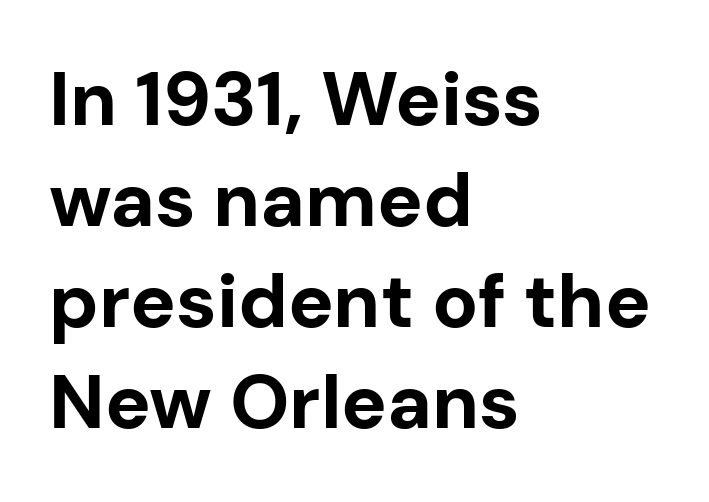
Q: Is the text bold? A: Yes.
Q: Is the text italic (slanted)? A: No, it is upright.
Q: Is the typeface a serif or a sans-serif typeface? A: Sans-serif.
Q: Is the text underlined? A: No.
Q: How is the paragraph aligned? A: Left-aligned.
Q: Is the spacing between letters normal or unusually wide? A: Normal.
Q: Is the spacing between lines tight, normal or loose? A: Normal.
Q: Width (condensed, normal, or wide)? A: Normal.
Q: Stroke contrast? A: Low.
Q: x-height? A: Medium.
Q: Monospaced? A: No.
